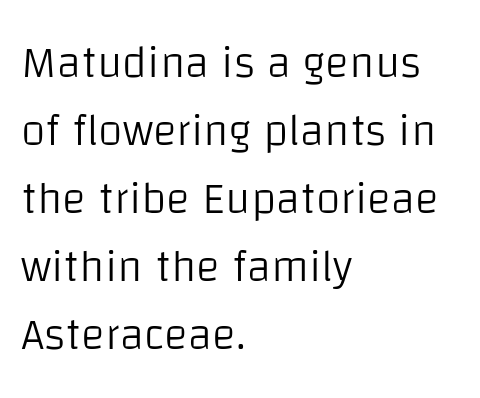
The image shows 45 px light sans-serif type, upright; set left-aligned, normal line spacing (1.51x), normal letter spacing, not underlined; low stroke contrast and a large x-height.
